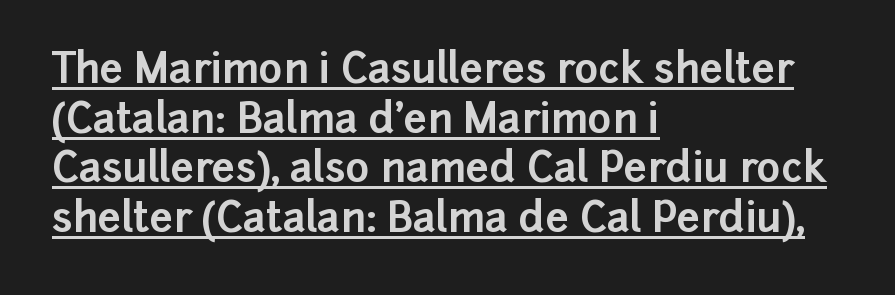
{"serif": "no", "italic": "no", "bold": "yes", "weight": "bold", "width": "normal", "stroke_contrast": "low", "x_height": "medium", "monospaced": "no", "underline": "yes", "align": "left", "line_spacing_ratio": 1.21, "letter_spacing": "normal", "letter_spacing_em": 0.0, "glyph_px": 41}
